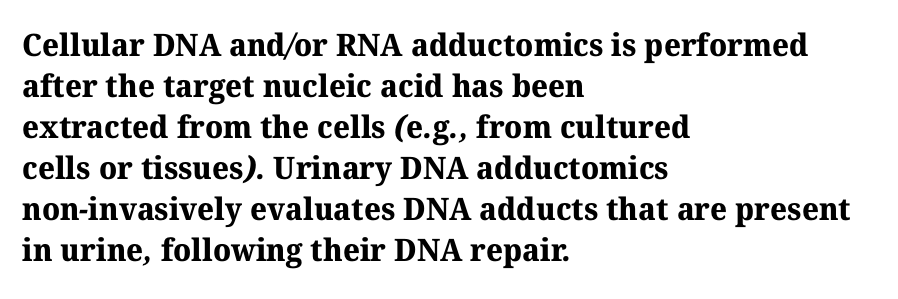
{"serif": "yes", "bold": "yes", "weight": "bold", "width": "normal", "stroke_contrast": "medium", "x_height": "medium", "monospaced": "no", "underline": "no", "align": "left", "line_spacing": "normal", "line_spacing_ratio": 1.32, "letter_spacing": "normal", "letter_spacing_em": 0.0, "glyph_px": 31}
